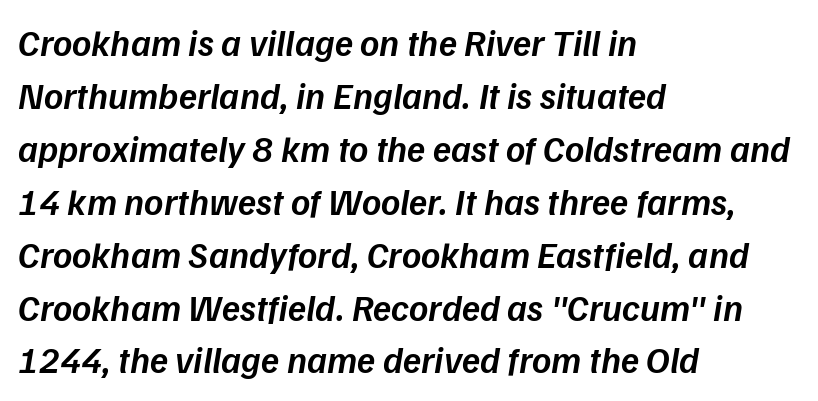
{"italic": "yes", "lean": "right", "slant_degrees": 9, "bold": "semi", "weight": "semibold", "width": "normal", "stroke_contrast": "low", "x_height": "medium", "monospaced": "no", "underline": "no", "align": "left", "line_spacing": "normal", "line_spacing_ratio": 1.43, "letter_spacing": "normal", "letter_spacing_em": 0.0, "glyph_px": 37}
